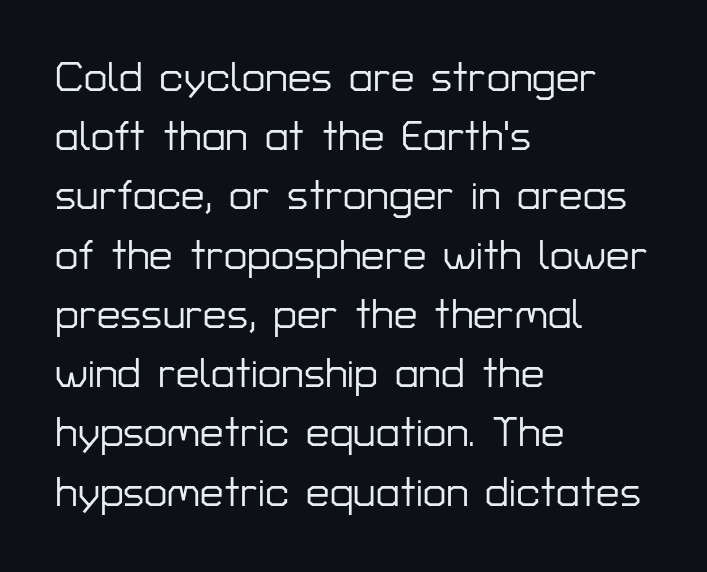
Q: Is the text italic (slanted)? A: No, it is upright.
Q: Is the typeface a serif or a sans-serif typeface? A: Sans-serif.
Q: Is the text underlined? A: No.
Q: How is the paragraph aligned? A: Left-aligned.
Q: Is the spacing between letters normal or unusually wide? A: Normal.
Q: Is the spacing between lines tight, normal or loose? A: Normal.
Q: Width (condensed, normal, or wide)? A: Normal.
Q: Stroke contrast? A: Low.
Q: x-height? A: Medium.
Q: Monospaced? A: No.
